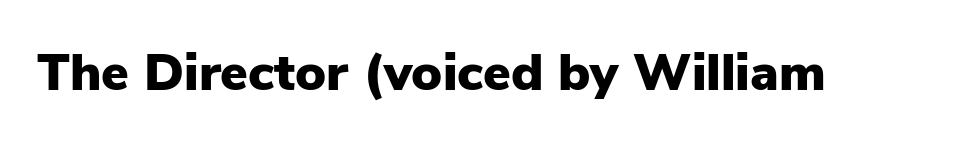
Q: Is the text bold? A: Yes.
Q: Is the text italic (slanted)? A: No, it is upright.
Q: Is the typeface a serif or a sans-serif typeface? A: Sans-serif.
Q: Is the text underlined? A: No.
Q: Is the spacing between letters normal or unusually wide? A: Normal.
Q: Width (condensed, normal, or wide)? A: Normal.
Q: Stroke contrast? A: Low.
Q: x-height? A: Medium.
Q: Monospaced? A: No.
